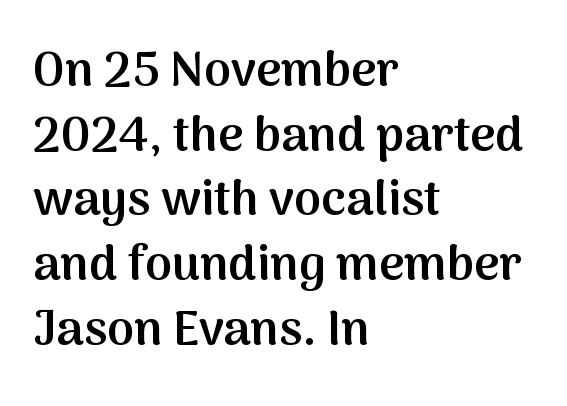
A sans-serif font was chosen for this passage. Think of a printed novel: that variable character pitch is what you see here. These lines were composed using upright roman letters. Does extra space separate the letters? No, they use regular spacing. Vertically, the passage feels balanced, rows spaced as you'd expect. All the whitespace from short lines collects on the right.
